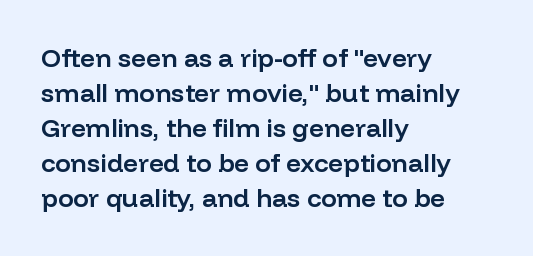
{"italic": "no", "bold": "semi", "underline": "no", "align": "left", "line_spacing": "normal", "line_spacing_ratio": 1.35, "letter_spacing": "normal", "letter_spacing_em": 0.0, "glyph_px": 26}
